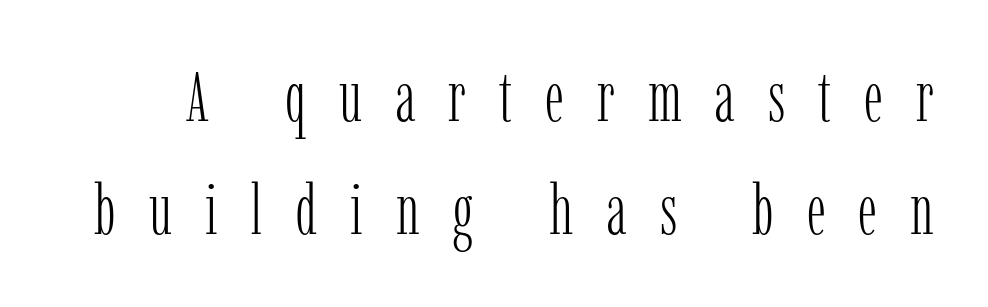
Q: Is the text bold? A: No.
Q: Is the text italic (slanted)? A: No, it is upright.
Q: Is the typeface a serif or a sans-serif typeface? A: Serif.
Q: Is the text underlined? A: No.
Q: Is the spacing between letters normal or unusually wide? A: Unusually wide.
Q: Is the spacing between lines tight, normal or loose? A: Normal.
Q: Width (condensed, normal, or wide)? A: Condensed.
Q: Stroke contrast? A: Low.
Q: x-height? A: Medium.
Q: Monospaced? A: No.
